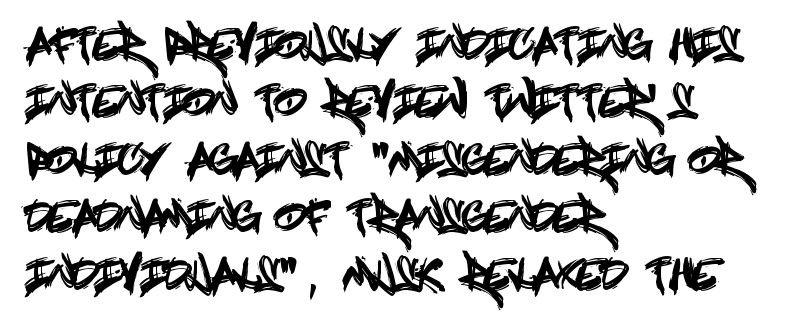
Q: Is the text italic (slanted)? A: Yes.
Q: Is the typeface a serif or a sans-serif typeface? A: Sans-serif.
Q: Is the text underlined? A: No.
Q: How is the paragraph aligned? A: Left-aligned.
Q: Is the spacing between letters normal or unusually wide? A: Normal.
Q: Is the spacing between lines tight, normal or loose? A: Normal.
Q: Width (condensed, normal, or wide)? A: Condensed.
Q: x-height? A: Large.
